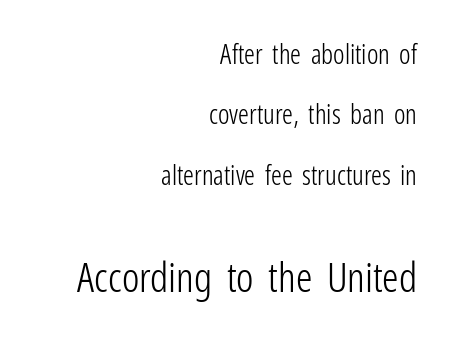
{"serif": "no", "italic": "no", "bold": "no", "weight": "light", "width": "condensed", "stroke_contrast": "low", "x_height": "medium", "monospaced": "no", "underline": "no", "align": "right", "line_spacing": "loose", "line_spacing_ratio": 2.24, "letter_spacing": "normal", "letter_spacing_em": 0.0, "larger_block": "second", "size_ratio": 1.52, "glyph_px": 41}
